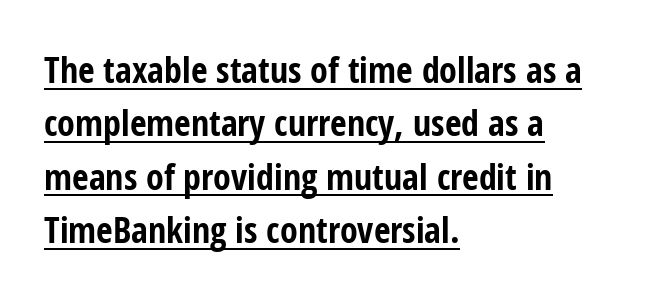
The image shows 36 px bold, condensed sans-serif type, upright; set left-aligned, normal line spacing (1.48x), normal letter spacing, underlined; low stroke contrast and a medium x-height.
